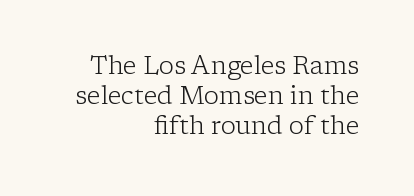
{"italic": "no", "bold": "no", "underline": "no", "align": "right", "line_spacing_ratio": 1.2, "letter_spacing": "normal", "letter_spacing_em": 0.0, "glyph_px": 25}
